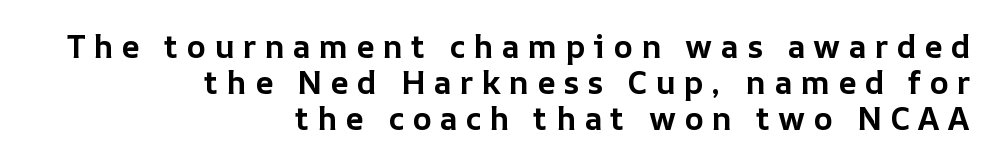
Q: Is the text bold? A: Yes.
Q: Is the text italic (slanted)? A: No, it is upright.
Q: Is the text underlined? A: No.
Q: How is the paragraph aligned? A: Right-aligned.
Q: Is the spacing between letters normal or unusually wide? A: Unusually wide.
Q: Is the spacing between lines tight, normal or loose? A: Tight.
Q: Width (condensed, normal, or wide)? A: Normal.
Q: Stroke contrast? A: Low.
Q: x-height? A: Medium.
Q: Monospaced? A: No.
